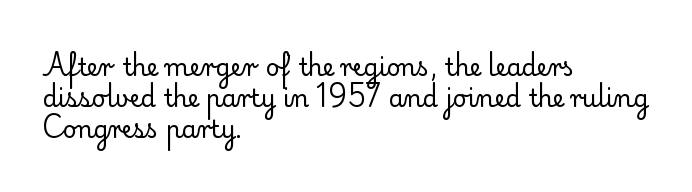
{"italic": "no", "bold": "no", "underline": "no", "align": "left", "line_spacing": "normal", "line_spacing_ratio": 1.29, "letter_spacing": "normal", "letter_spacing_em": 0.0, "glyph_px": 24}
